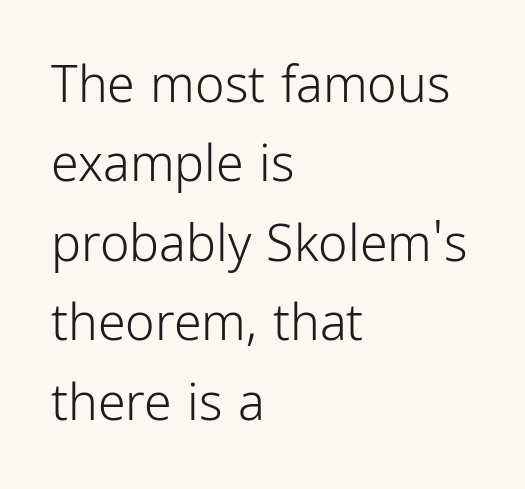
{"serif": "no", "italic": "no", "bold": "no", "weight": "light", "width": "condensed", "stroke_contrast": "low", "x_height": "medium", "monospaced": "no", "underline": "no", "align": "left", "line_spacing": "normal", "line_spacing_ratio": 1.59, "letter_spacing": "normal", "letter_spacing_em": 0.0, "glyph_px": 50}
